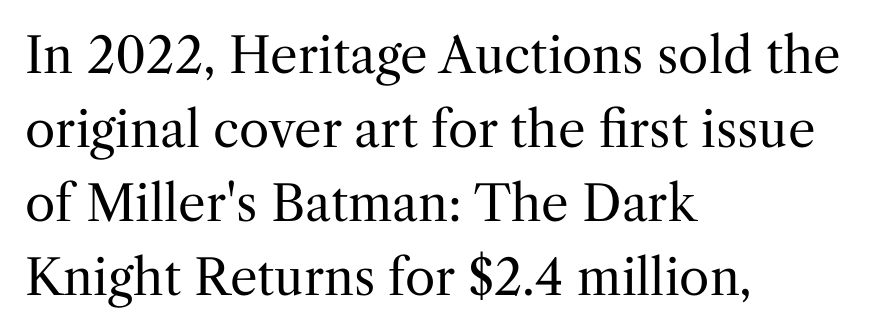
The image shows 49 px regular-weight serif type, upright; set left-aligned, normal line spacing (1.51x), normal letter spacing, not underlined; medium stroke contrast and a medium x-height.
